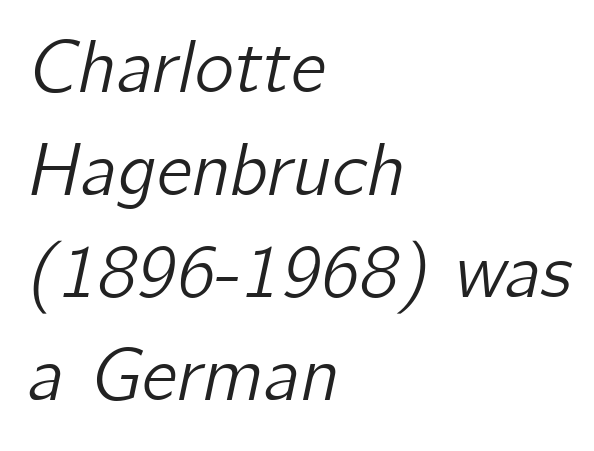
The image shows 75 px text type, italic (leaning right); set left-aligned, normal line spacing (1.37x), normal letter spacing, not underlined; low stroke contrast and a medium x-height.
